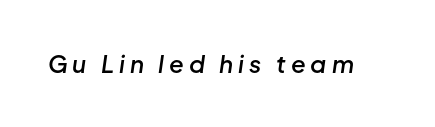
Q: Is the text bold? A: Semi-bold.
Q: Is the text italic (slanted)? A: Yes, it leans right by about 8 degrees.
Q: Is the text underlined? A: No.
Q: Is the spacing between letters normal or unusually wide? A: Unusually wide.
